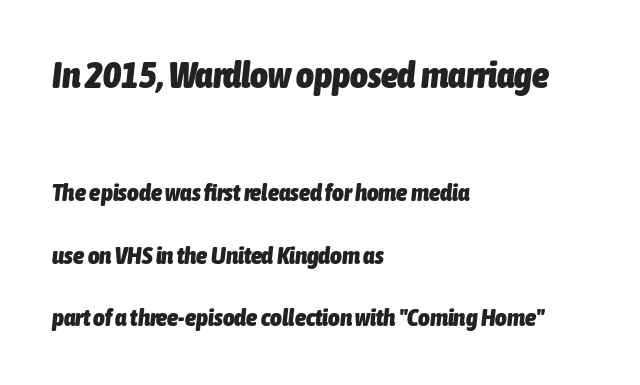
{"italic": "yes", "lean": "right", "slant_degrees": 6, "bold": "yes", "weight": "heavy", "width": "condensed", "stroke_contrast": "low", "x_height": "medium", "monospaced": "no", "underline": "no", "align": "left", "line_spacing": "loose", "line_spacing_ratio": 2.5, "letter_spacing": "normal", "letter_spacing_em": 0.0, "larger_block": "first", "size_ratio": 1.52, "glyph_px": 38}
